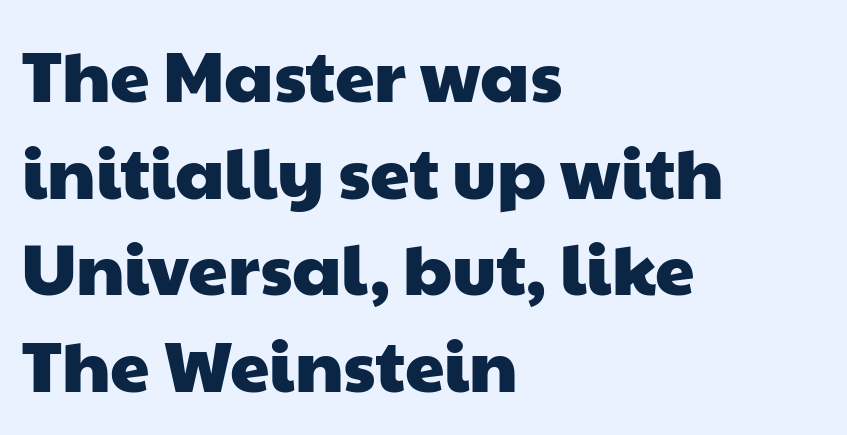
Q: Is the typeface a serif or a sans-serif typeface? A: Sans-serif.
Q: Is the text underlined? A: No.
Q: How is the paragraph aligned? A: Left-aligned.
Q: Is the spacing between letters normal or unusually wide? A: Normal.
Q: Is the spacing between lines tight, normal or loose? A: Normal.
Q: Width (condensed, normal, or wide)? A: Wide.
Q: Stroke contrast? A: Low.
Q: x-height? A: Medium.
Q: Monospaced? A: No.
